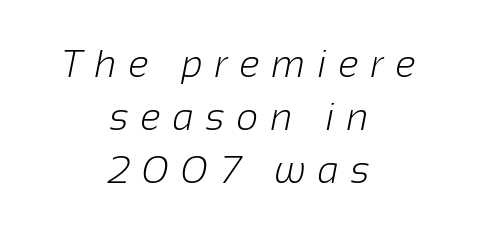
The image shows 38 px light sans-serif type; set centered, normal line spacing (1.39x), unusually wide letter spacing (+0.32 em), not underlined; low stroke contrast and a medium x-height.
